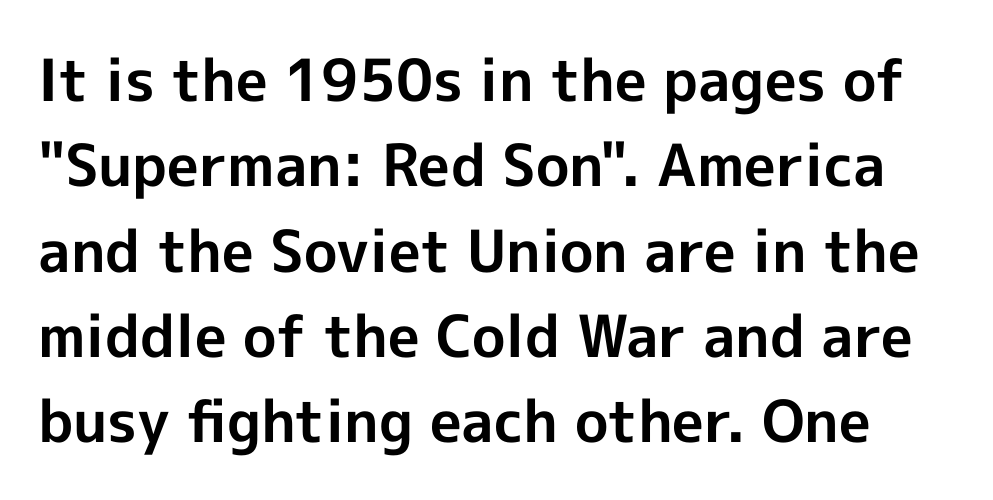
{"serif": "no", "italic": "no", "bold": "yes", "weight": "bold", "width": "normal", "x_height": "medium", "monospaced": "no", "underline": "no", "line_spacing": "normal", "line_spacing_ratio": 1.47, "letter_spacing": "normal", "letter_spacing_em": 0.0, "glyph_px": 58}
